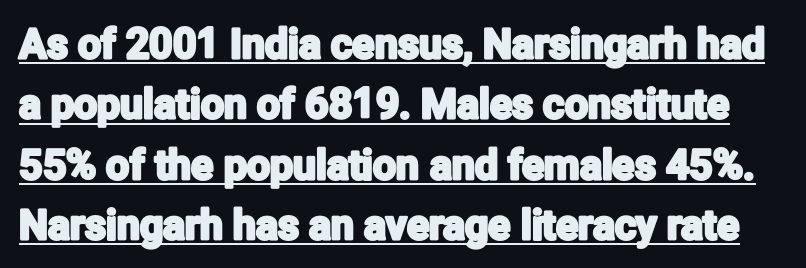
{"serif": "no", "italic": "no", "width": "condensed", "stroke_contrast": "low", "x_height": "medium", "monospaced": "no", "underline": "yes", "line_spacing": "normal", "line_spacing_ratio": 1.47, "letter_spacing": "normal", "letter_spacing_em": 0.0, "glyph_px": 41}
